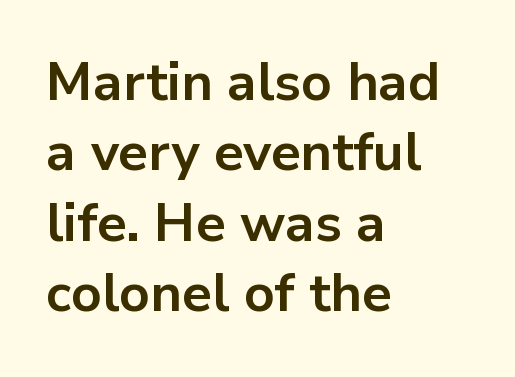
{"serif": "no", "italic": "no", "bold": "yes", "weight": "bold", "width": "normal", "stroke_contrast": "low", "x_height": "medium", "monospaced": "no", "underline": "no", "align": "left", "line_spacing": "normal", "line_spacing_ratio": 1.33, "letter_spacing": "normal", "letter_spacing_em": 0.0, "glyph_px": 53}
